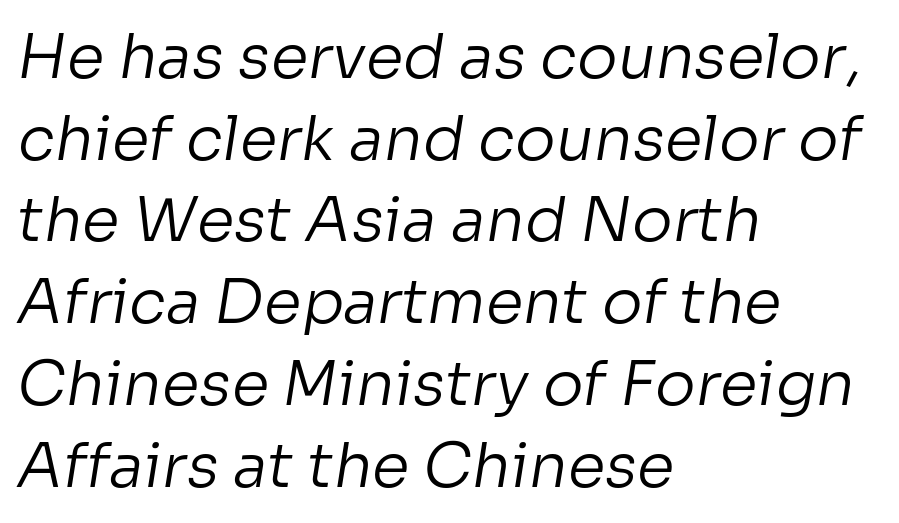
Q: Is the text bold? A: No.
Q: Is the typeface a serif or a sans-serif typeface? A: Sans-serif.
Q: Is the text underlined? A: No.
Q: How is the paragraph aligned? A: Left-aligned.
Q: Is the spacing between letters normal or unusually wide? A: Normal.
Q: Is the spacing between lines tight, normal or loose? A: Normal.
Q: Width (condensed, normal, or wide)? A: Normal.
Q: Stroke contrast? A: Low.
Q: x-height? A: Medium.
Q: Monospaced? A: No.
